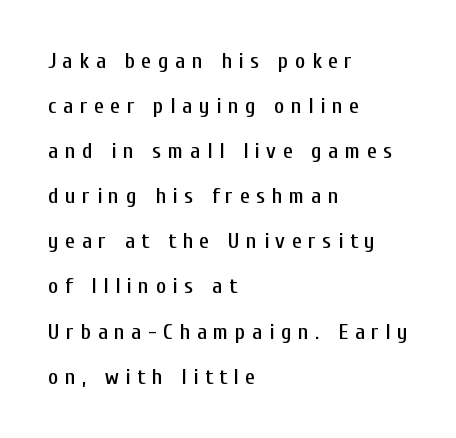
Q: Is the text italic (slanted)? A: No, it is upright.
Q: Is the text underlined? A: No.
Q: How is the paragraph aligned? A: Left-aligned.
Q: Is the spacing between letters normal or unusually wide? A: Unusually wide.
Q: Is the spacing between lines tight, normal or loose? A: Loose.
